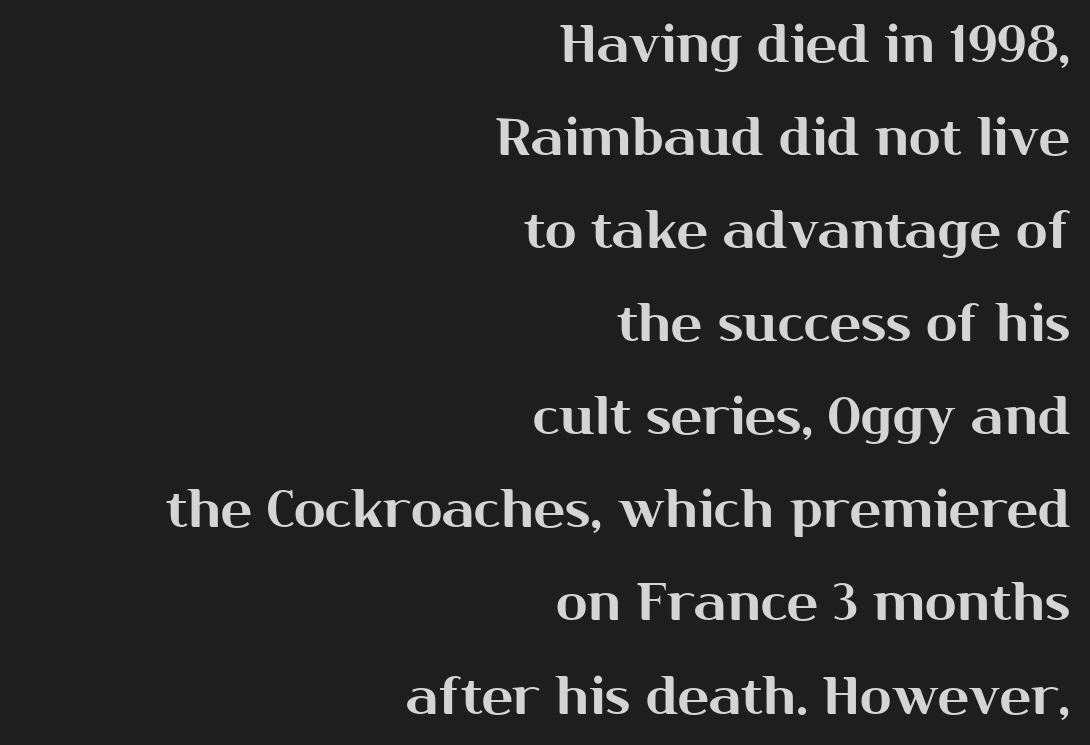
Q: Is the text italic (slanted)? A: No, it is upright.
Q: Is the typeface a serif or a sans-serif typeface? A: Sans-serif.
Q: Is the text underlined? A: No.
Q: How is the paragraph aligned? A: Right-aligned.
Q: Is the spacing between letters normal or unusually wide? A: Normal.
Q: Width (condensed, normal, or wide)? A: Normal.
Q: Stroke contrast? A: Medium.
Q: x-height? A: Medium.
Q: Monospaced? A: No.
